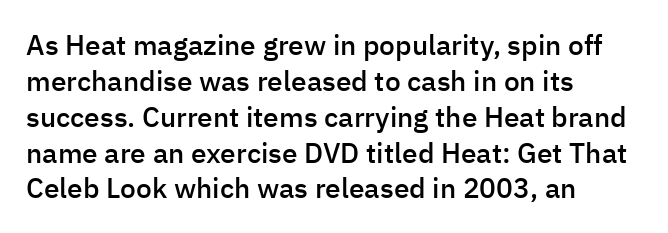
Q: Is the text bold? A: Semi-bold.
Q: Is the text italic (slanted)? A: No, it is upright.
Q: Is the typeface a serif or a sans-serif typeface? A: Sans-serif.
Q: Is the text underlined? A: No.
Q: How is the paragraph aligned? A: Left-aligned.
Q: Is the spacing between letters normal or unusually wide? A: Normal.
Q: Is the spacing between lines tight, normal or loose? A: Normal.
Q: Width (condensed, normal, or wide)? A: Normal.
Q: Stroke contrast? A: Low.
Q: x-height? A: Medium.
Q: Monospaced? A: No.
